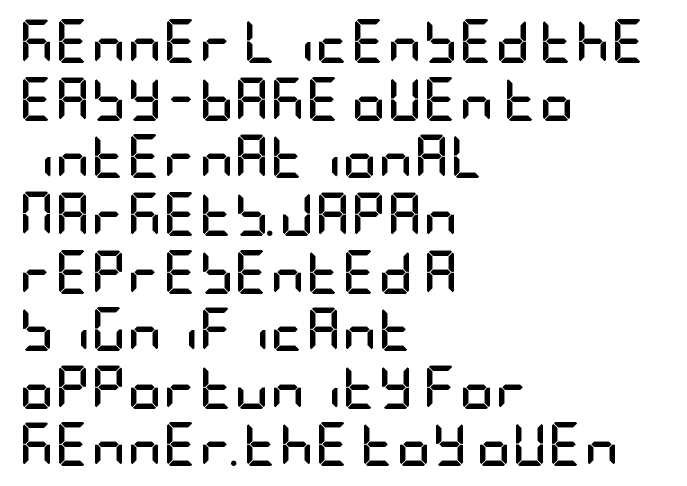
Q: Is the text bold? A: Yes.
Q: Is the text italic (slanted)? A: No, it is upright.
Q: Is the typeface a serif or a sans-serif typeface? A: Sans-serif.
Q: Is the text underlined? A: No.
Q: How is the paragraph aligned? A: Left-aligned.
Q: Is the spacing between letters normal or unusually wide? A: Normal.
Q: Is the spacing between lines tight, normal or loose? A: Normal.
Q: Width (condensed, normal, or wide)? A: Condensed.
Q: Stroke contrast? A: Low.
Q: x-height? A: Large.
